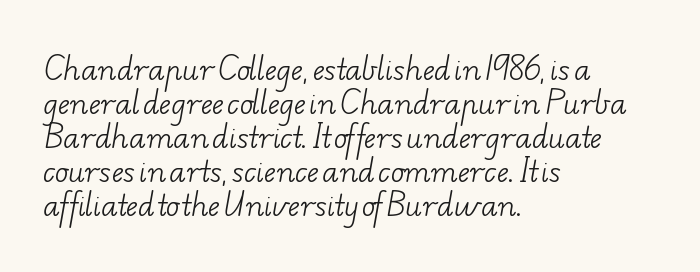
{"serif": "yes", "bold": "no", "weight": "light", "width": "wide", "stroke_contrast": "low", "x_height": "small", "monospaced": "no", "underline": "no", "align": "left", "line_spacing_ratio": 1.21, "letter_spacing": "normal", "letter_spacing_em": 0.0, "glyph_px": 28}
